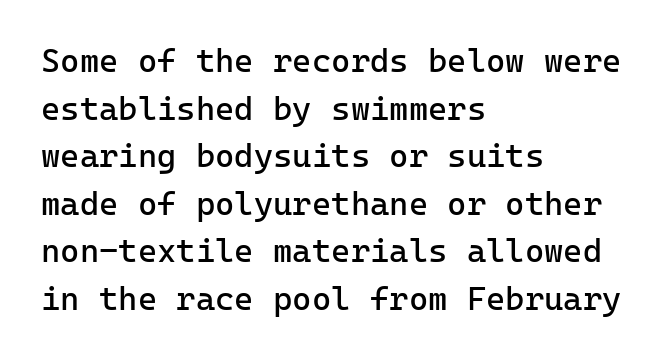
Evenly set lines give the paragraph a standard silhouette. Ordinary non-slanted type is in use. This rendering features lettering with no underline. Compared with typical body copy, the letter spacing here is the same. No chunkiness to these letters — they're not bold.
